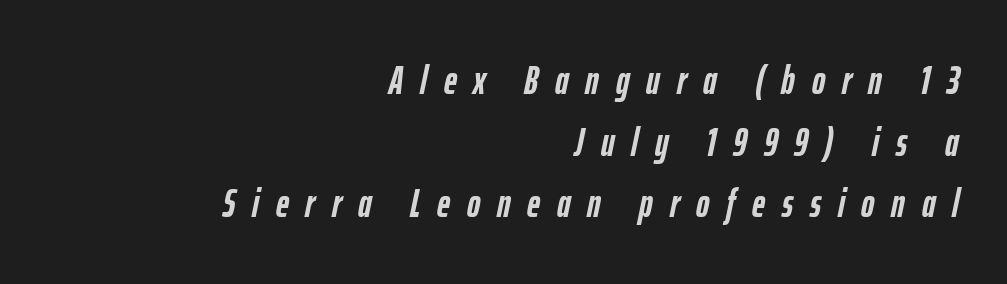
Q: Is the text bold? A: Yes.
Q: Is the text italic (slanted)? A: Yes, it leans right by about 12 degrees.
Q: Is the text underlined? A: No.
Q: How is the paragraph aligned? A: Right-aligned.
Q: Is the spacing between letters normal or unusually wide? A: Unusually wide.
Q: Is the spacing between lines tight, normal or loose? A: Normal.
Q: Width (condensed, normal, or wide)? A: Condensed.
Q: Stroke contrast? A: Low.
Q: x-height? A: Medium.
Q: Monospaced? A: No.
